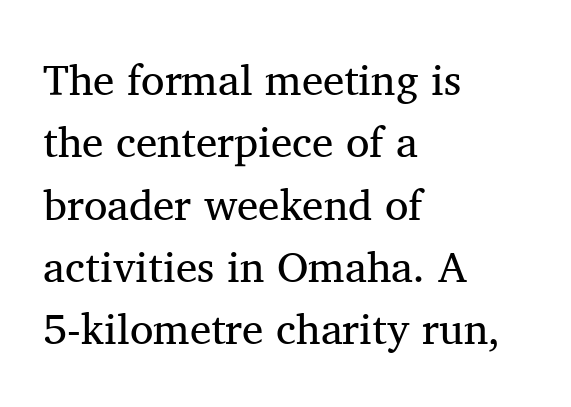
Q: Is the text bold? A: No.
Q: Is the text italic (slanted)? A: No, it is upright.
Q: Is the typeface a serif or a sans-serif typeface? A: Serif.
Q: Is the text underlined? A: No.
Q: How is the paragraph aligned? A: Left-aligned.
Q: Is the spacing between letters normal or unusually wide? A: Normal.
Q: Is the spacing between lines tight, normal or loose? A: Normal.
Q: Width (condensed, normal, or wide)? A: Normal.
Q: Stroke contrast? A: Medium.
Q: x-height? A: Medium.
Q: Monospaced? A: No.
